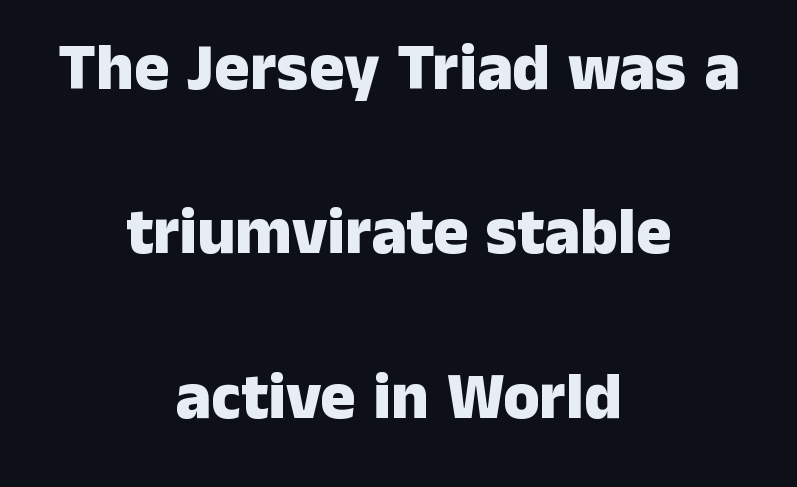
{"serif": "no", "italic": "no", "bold": "yes", "weight": "heavy", "width": "normal", "stroke_contrast": "low", "x_height": "medium", "monospaced": "no", "underline": "no", "align": "center", "line_spacing": "loose", "line_spacing_ratio": 2.49, "letter_spacing": "normal", "letter_spacing_em": 0.0, "glyph_px": 66}
